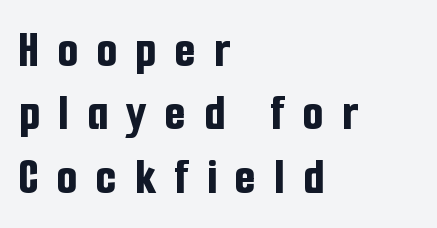
Q: Is the text bold? A: Yes.
Q: Is the text italic (slanted)? A: No, it is upright.
Q: Is the typeface a serif or a sans-serif typeface? A: Sans-serif.
Q: Is the text underlined? A: No.
Q: How is the paragraph aligned? A: Left-aligned.
Q: Is the spacing between letters normal or unusually wide? A: Unusually wide.
Q: Width (condensed, normal, or wide)? A: Condensed.
Q: Stroke contrast? A: Low.
Q: x-height? A: Medium.
Q: Monospaced? A: No.
